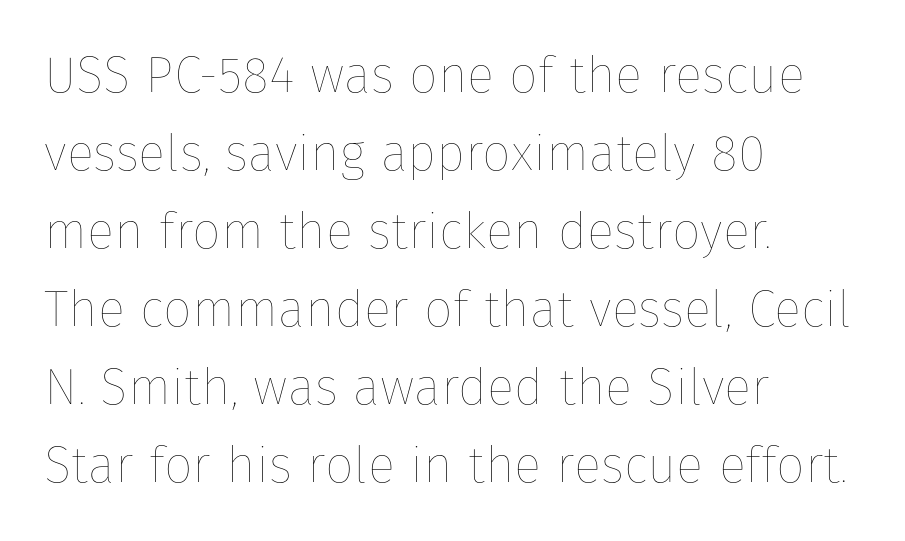
The image shows 51 px thin type, upright; set left-aligned, normal line spacing (1.53x), normal letter spacing, not underlined; low stroke contrast and a medium x-height.
